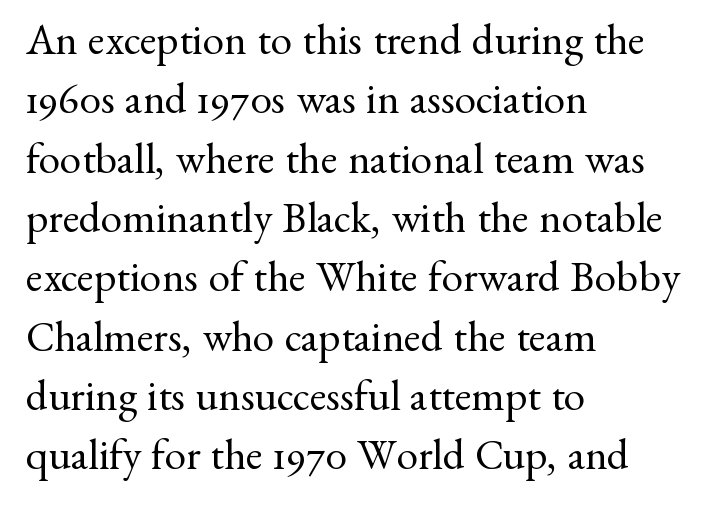
The image shows 43 px regular-weight serif type, upright; set left-aligned, normal line spacing (1.38x), normal letter spacing, not underlined; medium stroke contrast and a small x-height.
